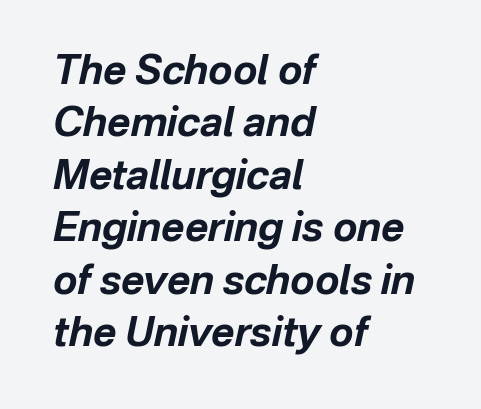
{"italic": "yes", "lean": "right", "slant_degrees": 12, "bold": "yes", "weight": "bold", "width": "normal", "stroke_contrast": "low", "x_height": "medium", "monospaced": "no", "underline": "no", "align": "left", "line_spacing": "normal", "line_spacing_ratio": 1.31, "letter_spacing": "normal", "letter_spacing_em": 0.0, "glyph_px": 40}
